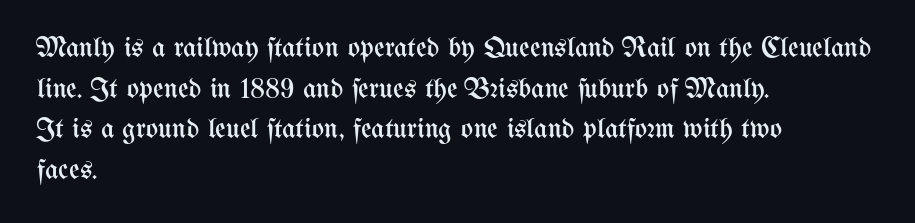
The image shows 29 px regular-weight, condensed type, upright; set left-aligned, normal line spacing (1.4x), normal letter spacing, not underlined; medium stroke contrast and a medium x-height.
